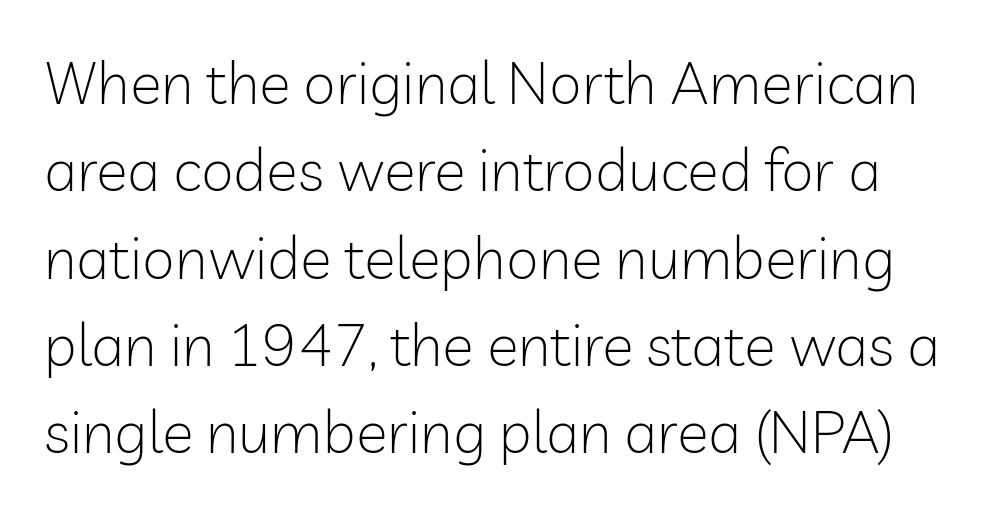
Q: Is the text bold? A: No.
Q: Is the text italic (slanted)? A: No, it is upright.
Q: Is the typeface a serif or a sans-serif typeface? A: Sans-serif.
Q: Is the text underlined? A: No.
Q: Is the spacing between letters normal or unusually wide? A: Normal.
Q: Is the spacing between lines tight, normal or loose? A: Normal.
Q: Width (condensed, normal, or wide)? A: Normal.
Q: Stroke contrast? A: Low.
Q: x-height? A: Medium.
Q: Monospaced? A: No.
